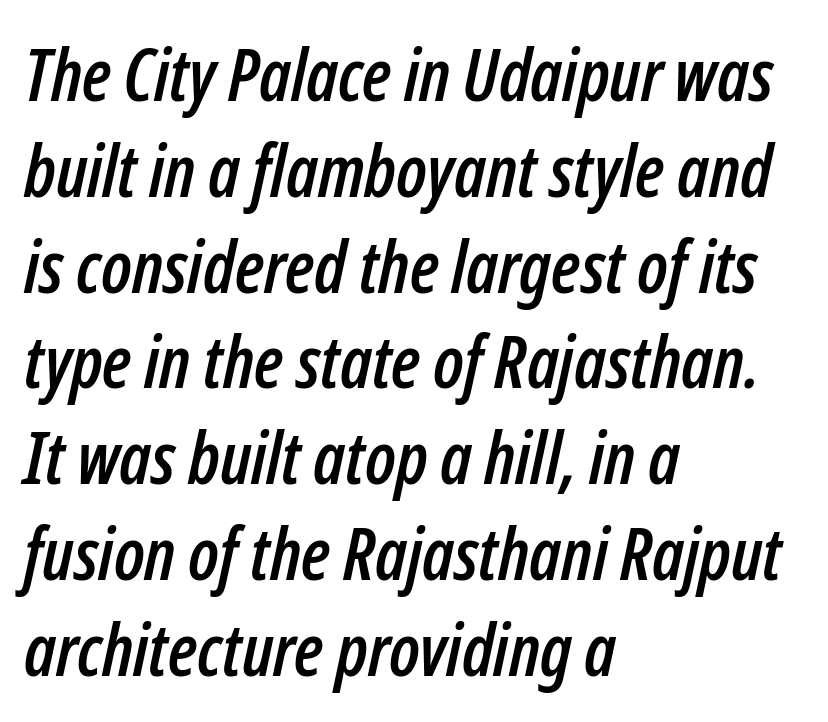
The glyphs are unaccompanied by any horizontal stroke below them. Vertical spacing — default. Short and long lines alike share a common starting point at left. Quick note: italic. Note the varied advance widths — an 'i' is clearly narrower than an 'm'. Tracking value appears to be zero — textbook default spacing.
